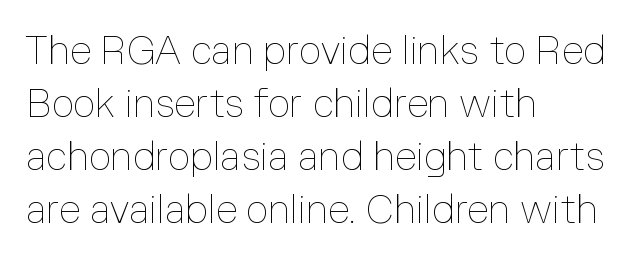
{"italic": "no", "bold": "no", "weight": "thin", "width": "normal", "stroke_contrast": "low", "x_height": "medium", "monospaced": "no", "underline": "no", "align": "left", "line_spacing": "normal", "line_spacing_ratio": 1.36, "letter_spacing": "normal", "letter_spacing_em": 0.0, "glyph_px": 39}
